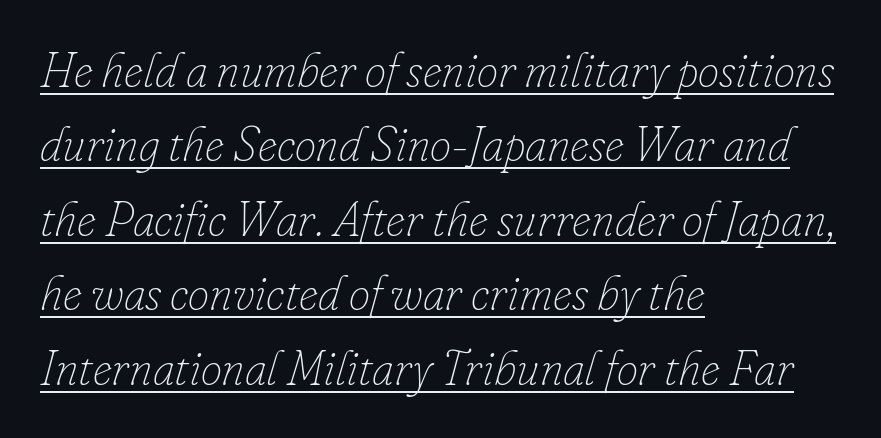
The image shows 48 px thin type, italic (leaning right); set left-aligned, normal line spacing (1.55x), normal letter spacing, underlined; low stroke contrast and a small x-height.
